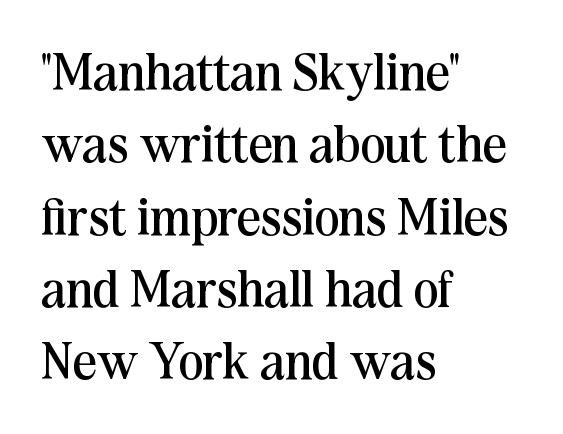
Q: Is the text bold? A: No.
Q: Is the text italic (slanted)? A: No, it is upright.
Q: Is the typeface a serif or a sans-serif typeface? A: Serif.
Q: Is the text underlined? A: No.
Q: How is the paragraph aligned? A: Left-aligned.
Q: Is the spacing between letters normal or unusually wide? A: Normal.
Q: Is the spacing between lines tight, normal or loose? A: Normal.
Q: Width (condensed, normal, or wide)? A: Normal.
Q: Stroke contrast? A: Medium.
Q: x-height? A: Medium.
Q: Monospaced? A: No.
